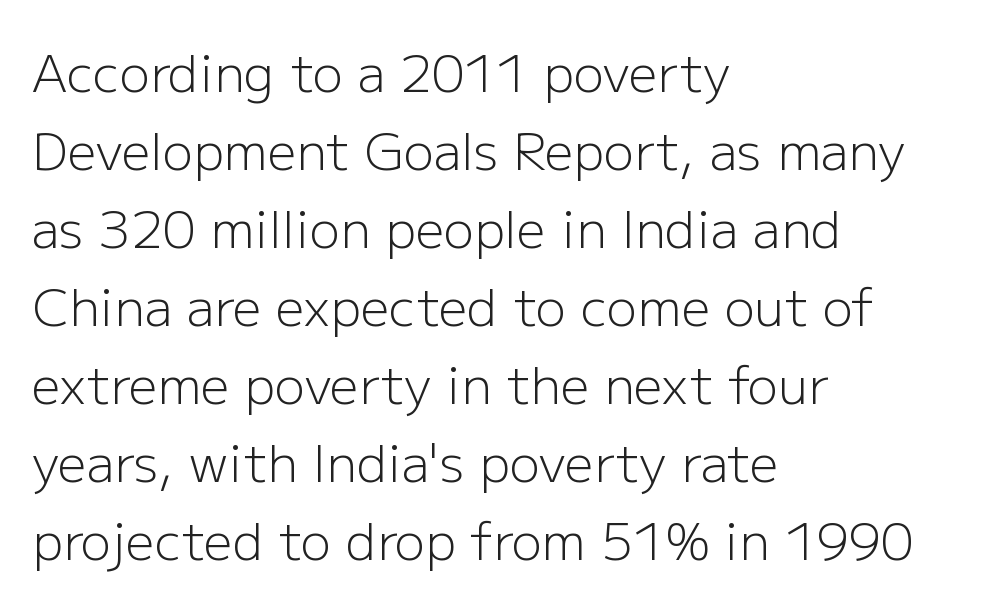
{"serif": "no", "italic": "no", "bold": "no", "weight": "light", "width": "normal", "stroke_contrast": "low", "x_height": "medium", "monospaced": "no", "underline": "no", "align": "left", "line_spacing": "normal", "line_spacing_ratio": 1.53, "letter_spacing": "normal", "letter_spacing_em": 0.0, "glyph_px": 51}
